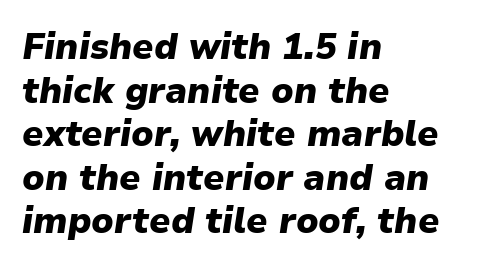
Any mark beneath the type? The region is blank. Here the designer chose a conventional face with non-uniform glyph widths. Caption: standard tracking, unaltered. You'd pick this weight for a headline — it's a proper bold.
